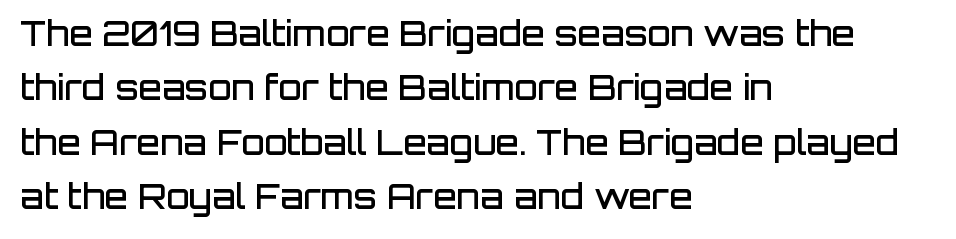
The image shows 34 px semibold sans-serif type, upright; set left-aligned, normal line spacing (1.6x), normal letter spacing, not underlined; low stroke contrast and a large x-height.
